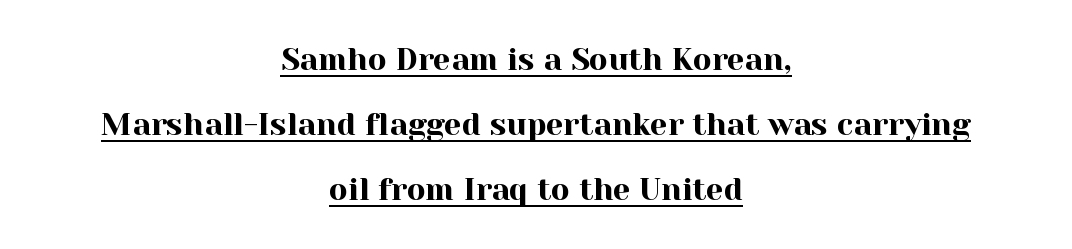
Q: Is the text italic (slanted)? A: No, it is upright.
Q: Is the typeface a serif or a sans-serif typeface? A: Serif.
Q: Is the text underlined? A: Yes.
Q: How is the paragraph aligned? A: Centered.
Q: Is the spacing between letters normal or unusually wide? A: Normal.
Q: Is the spacing between lines tight, normal or loose? A: Loose.
Q: Width (condensed, normal, or wide)? A: Normal.
Q: x-height? A: Medium.
Q: Monospaced? A: No.
